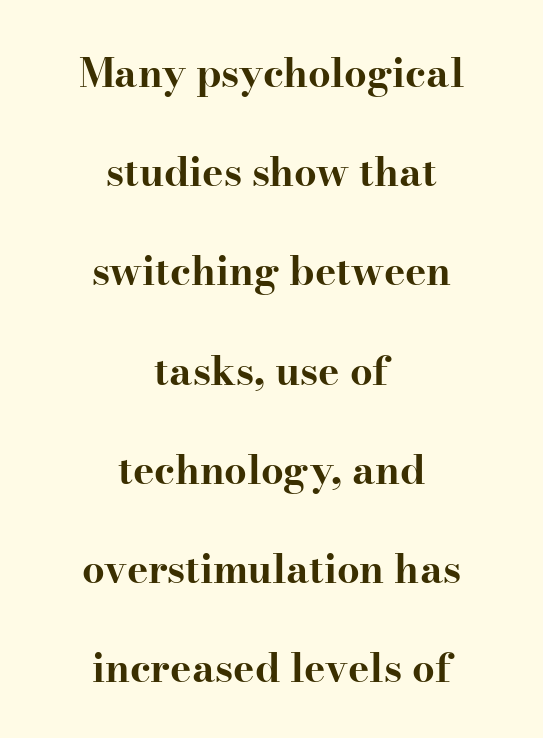
You could not count columns in this text — the font is proportionally spaced. Regarding leading, the lines here are spaced well apart. Notice how the passage keeps no hard edge, just a central spine. No extra tracking has been applied to these lines. The specimen omits any rule beneath the text block's lines. Heavy, bold letterforms.
